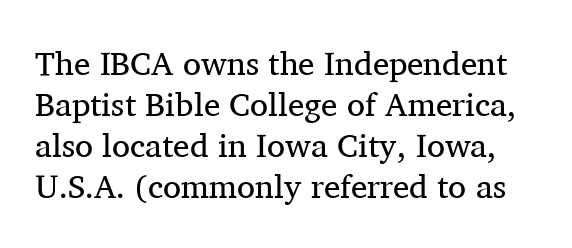
The type sits square on the baseline with zero lean. The passage shown has conventional tracking throughout. Check the space under the baseline: it is left empty. Spacing verdict: proportional, widths tailored to each character. No chunkiness to these letters — they're not bold.
